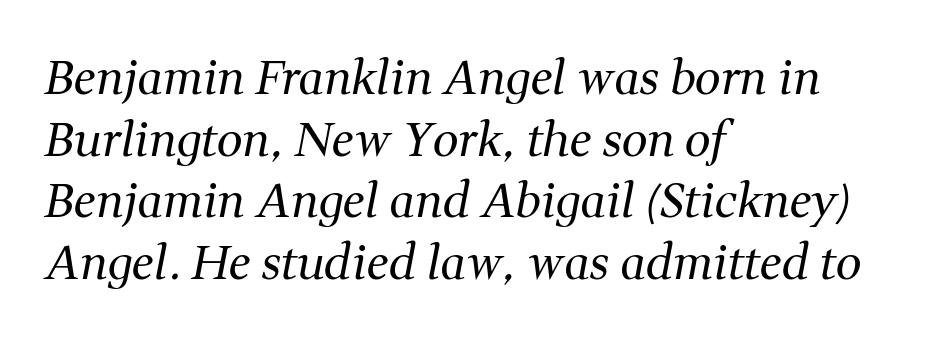
Q: Is the text bold? A: No.
Q: Is the text italic (slanted)? A: Yes, it leans right by about 11 degrees.
Q: Is the typeface a serif or a sans-serif typeface? A: Serif.
Q: Is the text underlined? A: No.
Q: How is the paragraph aligned? A: Left-aligned.
Q: Is the spacing between letters normal or unusually wide? A: Normal.
Q: Is the spacing between lines tight, normal or loose? A: Normal.
Q: Width (condensed, normal, or wide)? A: Normal.
Q: Stroke contrast? A: Medium.
Q: x-height? A: Medium.
Q: Monospaced? A: No.
